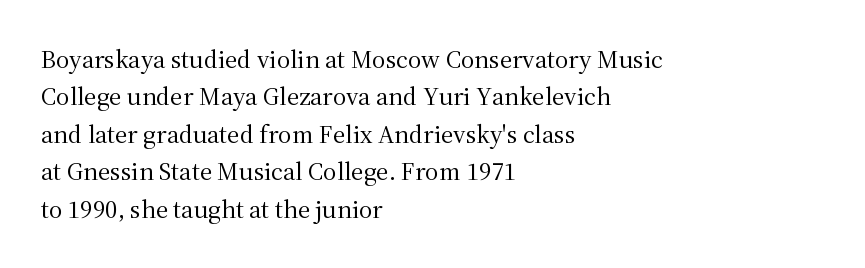
Q: Is the text bold? A: No.
Q: Is the text italic (slanted)? A: No, it is upright.
Q: Is the text underlined? A: No.
Q: How is the paragraph aligned? A: Left-aligned.
Q: Is the spacing between letters normal or unusually wide? A: Normal.
Q: Is the spacing between lines tight, normal or loose? A: Normal.
